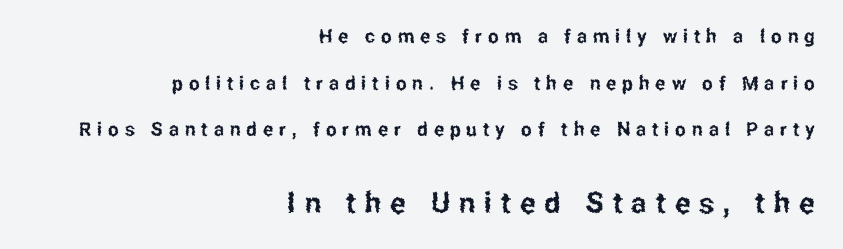
The passage shown is not underscored anywhere. A typesetter would call this proportional, since set widths differ per character. Which margin do the lines hug? The right one — the left edge is uneven. The type sits square on the baseline with zero lean. Observe the wide spacing: letters keep a clear distance from each other.
